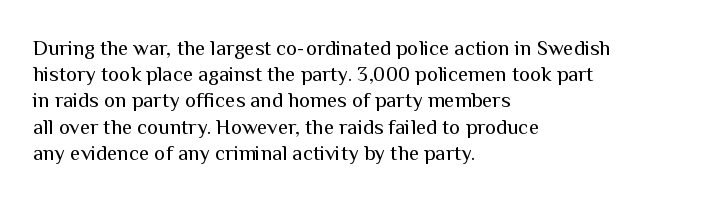
Does extra space separate the letters? No, they use regular spacing. Layout note: lines flush left. The area under the type is left untouched. This reads as an unemphasized weight, regular at the heaviest. This is roman type, the default non-slanted kind. Vertical spacing — default.
